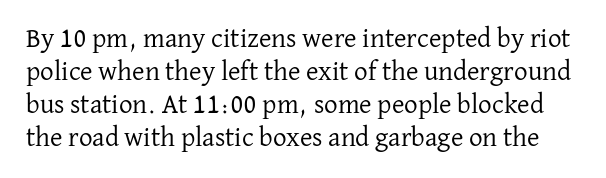
Q: Is the text bold? A: No.
Q: Is the text italic (slanted)? A: No, it is upright.
Q: Is the text underlined? A: No.
Q: Is the spacing between letters normal or unusually wide? A: Normal.
